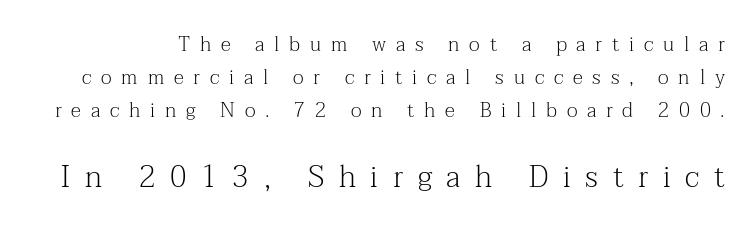
Q: Is the text bold? A: No.
Q: Is the text italic (slanted)? A: No, it is upright.
Q: Is the typeface a serif or a sans-serif typeface? A: Serif.
Q: Is the text underlined? A: No.
Q: Is the spacing between letters normal or unusually wide? A: Unusually wide.
Q: Is the spacing between lines tight, normal or loose? A: Normal.
Q: Which block of text is set in a larger size, the first (top) or the second (bottom)? A: The second (bottom) one.
Q: Width (condensed, normal, or wide)? A: Normal.
Q: Stroke contrast? A: Medium.
Q: x-height? A: Medium.
Q: Monospaced? A: No.
